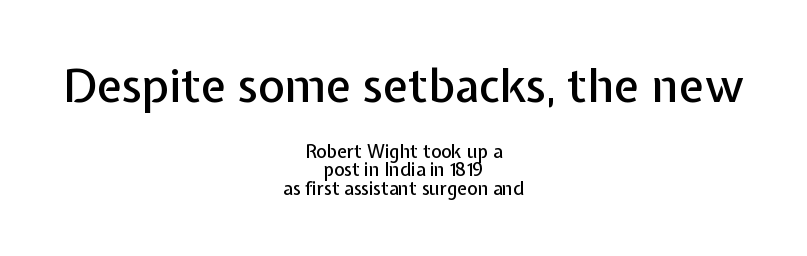
Layout note: lines centered. Check under the words: just untouched page. In terms of leading, this rendering errs on the cramped side. This rendering leaves character spacing at its baseline value.
